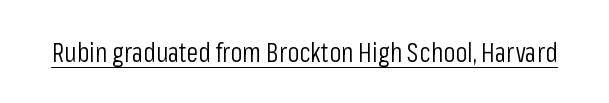
{"italic": "no", "bold": "no", "underline": "yes", "letter_spacing": "normal", "letter_spacing_em": 0.0, "glyph_px": 27}
